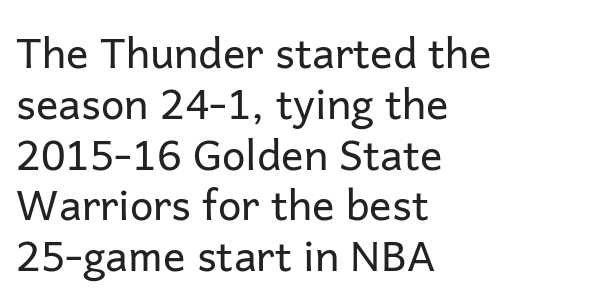
Letters rest on an invisible, unmarked baseline. On a weight scale, this lands at 450 or below. Here the designer chose a conventional face with non-uniform glyph widths. A classic flush-left, rag-right setting is used for this passage. Type style note: lacks serifs.
